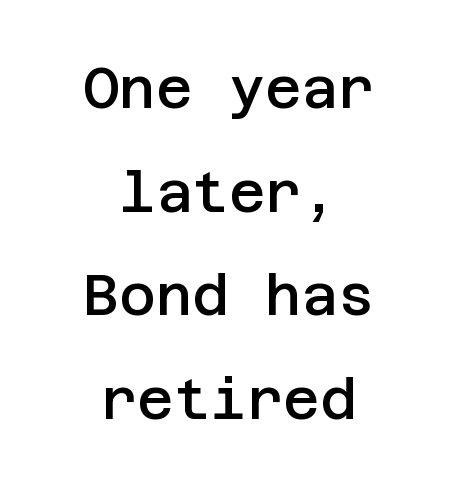
The image shows 56 px semibold sans-serif type, upright; set centered, line spacing 1.85x, normal letter spacing, not underlined; low stroke contrast and a large x-height.
